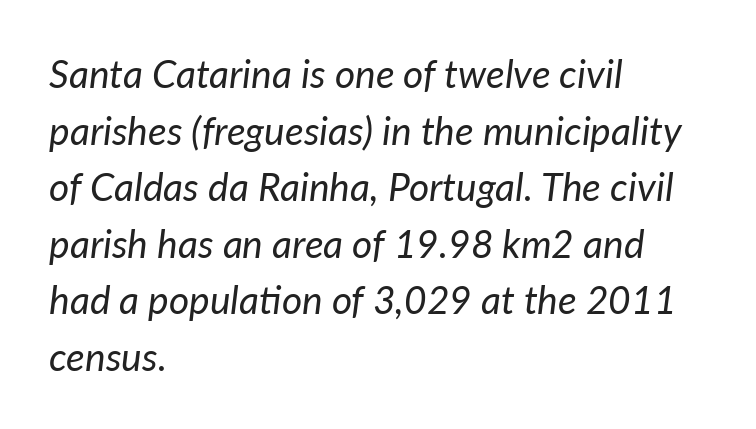
Q: Is the text bold? A: No.
Q: Is the text italic (slanted)? A: Yes, it leans right by about 7 degrees.
Q: Is the text underlined? A: No.
Q: How is the paragraph aligned? A: Left-aligned.
Q: Is the spacing between letters normal or unusually wide? A: Normal.
Q: Is the spacing between lines tight, normal or loose? A: Normal.
Q: Width (condensed, normal, or wide)? A: Normal.
Q: Stroke contrast? A: Low.
Q: x-height? A: Medium.
Q: Monospaced? A: No.
